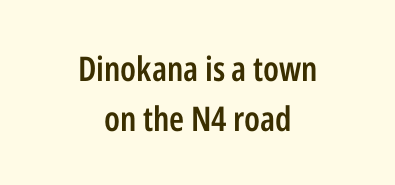
The image shows 34 px semibold, condensed sans-serif type, upright; set centered, normal line spacing (1.47x), normal letter spacing, not underlined; low stroke contrast and a medium x-height.
